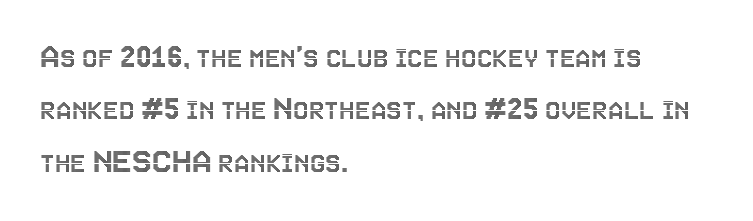
Notice how the stems are strictly vertical — no italics here. The words here are not underlined. Does extra space separate the letters? No, they use regular spacing. Short and long lines alike share a common starting point at left. The passage shown is typed in a proportional face where columns would drift. The rows are spaced the way most documents space them.
